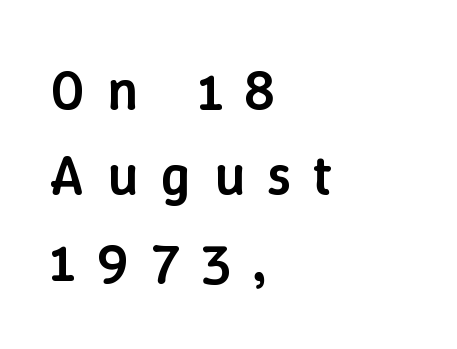
The image shows 57 px semibold type, upright; set left-aligned, normal line spacing (1.5x), unusually wide letter spacing (+0.41 em), not underlined; low stroke contrast and a medium x-height.
